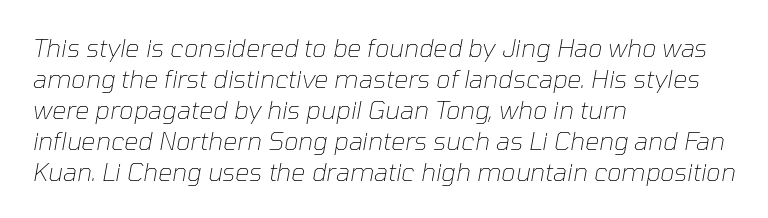
{"italic": "yes", "lean": "right", "slant_degrees": 10, "bold": "no", "underline": "no", "align": "left", "line_spacing_ratio": 1.24, "letter_spacing": "normal", "letter_spacing_em": 0.0, "glyph_px": 25}
